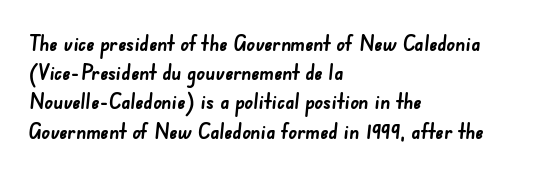
Set as a true bold cut, around the 700 mark. How would I describe the line gaps? Plain and ordinary. The lines are quadded left. Descenders hang freely into open space. Characters follow at the spacing the type designer built in.
